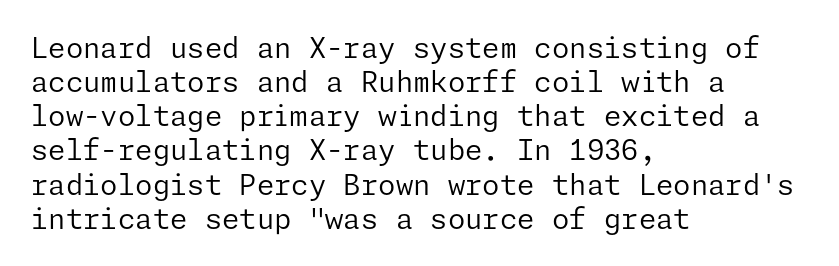
{"serif": "no", "italic": "no", "bold": "no", "weight": "regular", "width": "normal", "stroke_contrast": "low", "x_height": "medium", "underline": "no", "align": "left", "line_spacing_ratio": 1.22, "letter_spacing": "normal", "letter_spacing_em": 0.0, "glyph_px": 28}
